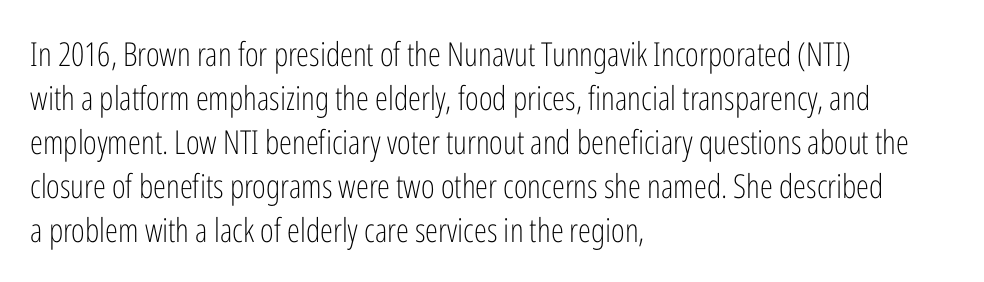
The passage shown is typed in a proportional face where columns would drift. Here the glyphs are tracked normally, forming tight word shapes. Unlike italic type, these characters show no tilt at all. Check under the words: just untouched page. This rendering uses left alignment, leaving the right contour irregular.
